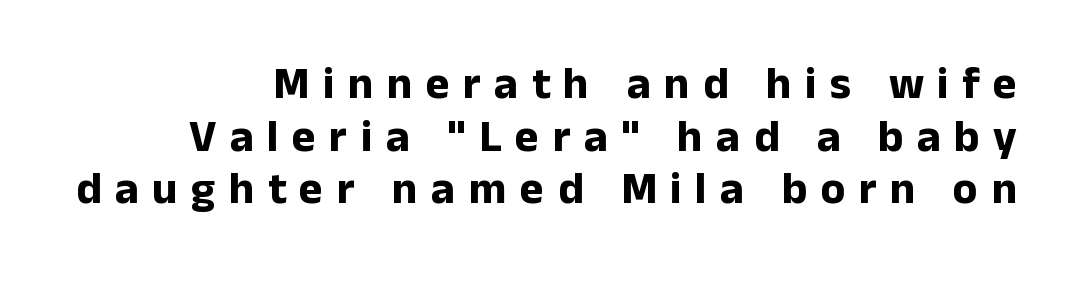
This is roman type, the default non-slanted kind. The string is rendered with underlining switched off. Varying glyph widths throughout — classic text-font behaviour. Serifs: no, the terminals of the letterforms are clean. This sample uses expanded letter spacing, leaving extra air between glyphs. Each glyph is drawn with heavy, bold strokes.
